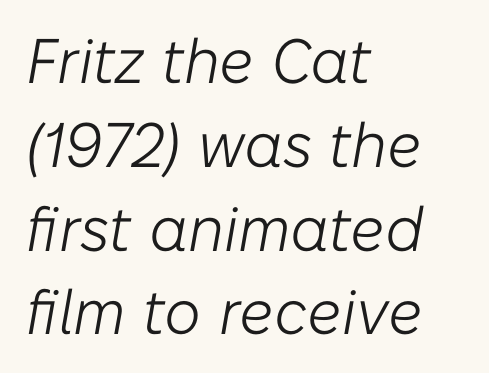
Rows of type keep a routine distance in the vertical direction. This sample has the flowing, uneven cadence of proportional lettering. The rendering anchors every line to the left-hand side. Compared with typical body copy, the letter spacing here is the same.
